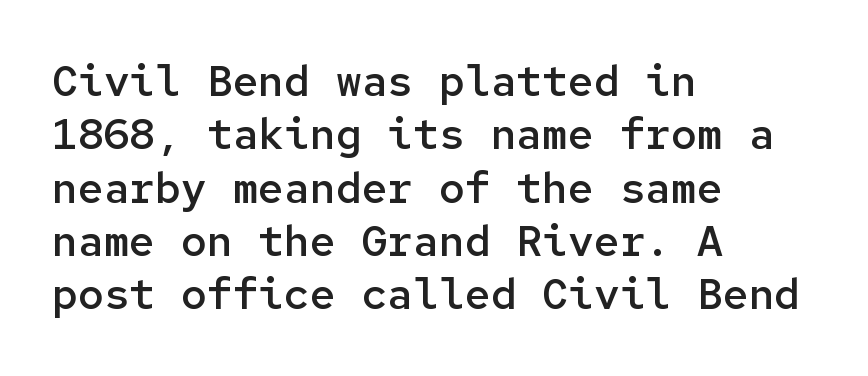
{"serif": "no", "italic": "no", "bold": "semi", "weight": "semibold", "width": "normal", "stroke_contrast": "low", "x_height": "medium", "monospaced": "yes", "underline": "no", "align": "left", "line_spacing_ratio": 1.24, "letter_spacing": "normal", "letter_spacing_em": 0.0, "glyph_px": 43}
